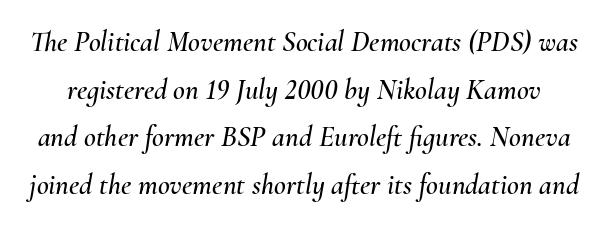
{"italic": "yes", "lean": "right", "slant_degrees": 10, "width": "normal", "stroke_contrast": "medium", "x_height": "small", "monospaced": "no", "underline": "no", "line_spacing": "normal", "line_spacing_ratio": 1.64, "letter_spacing": "normal", "letter_spacing_em": 0.0, "glyph_px": 29}
